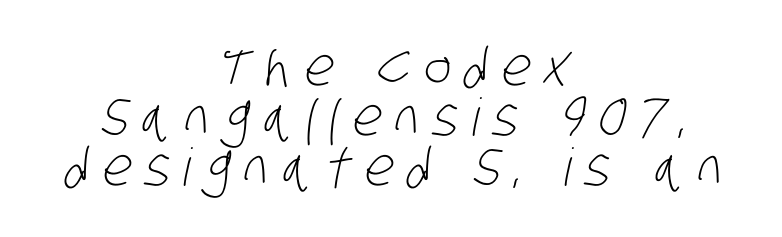
The passage shown stacks its lines with hardly any gap. Layout note: lines centered. Is this a sans? Yes — the strokes have no serifs. Here the glyphs are tracked loosely, breaking word shapes into spaced letters. Note the varied advance widths — an 'i' is clearly narrower than an 'm'.
